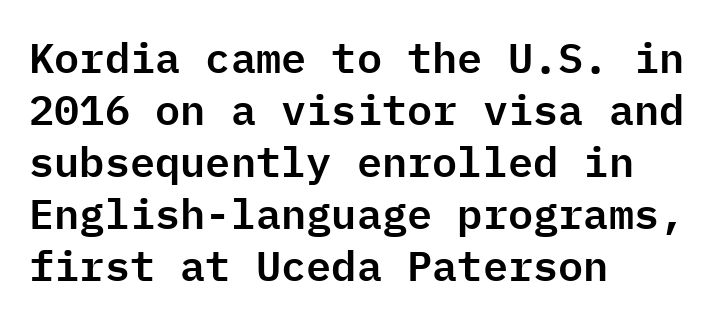
Leftover space on each line is placed entirely after the last word. These lines are composed in type without serifs. The rendering uses typewriter-style spacing with identical character cells. Nothing unusual about the tracking: characters are spaced as the font intends. The string is rendered with underlining switched off. No italicization has been applied; the sample stays upright.
